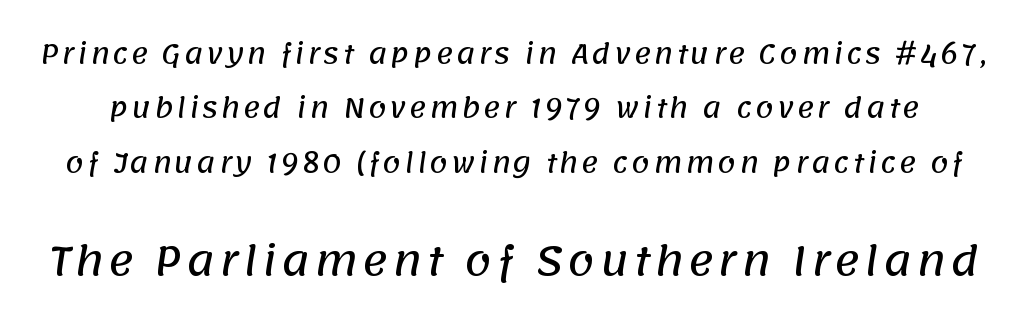
Q: Is the typeface a serif or a sans-serif typeface? A: Sans-serif.
Q: Is the text underlined? A: No.
Q: Is the spacing between lines tight, normal or loose? A: Loose.
Q: Which block of text is set in a larger size, the first (top) or the second (bottom)? A: The second (bottom) one.
Q: Width (condensed, normal, or wide)? A: Normal.
Q: Stroke contrast? A: Low.
Q: x-height? A: Large.
Q: Monospaced? A: No.
